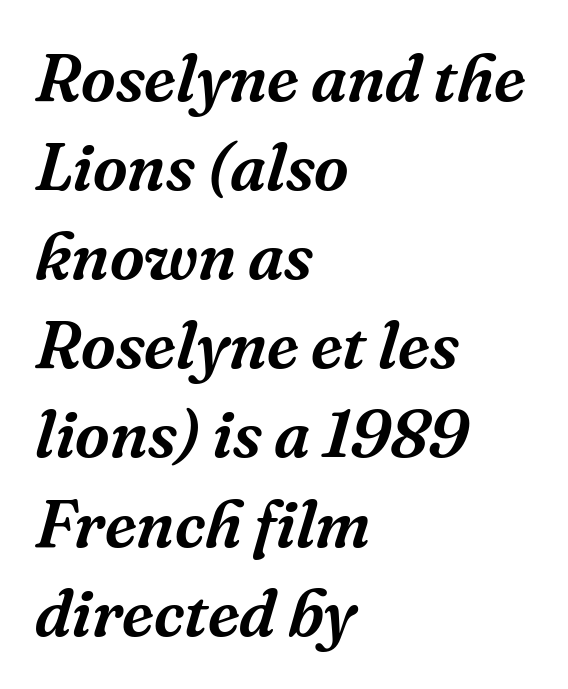
Q: Is the text italic (slanted)? A: Yes, it leans right by about 16 degrees.
Q: Is the typeface a serif or a sans-serif typeface? A: Serif.
Q: Is the text underlined? A: No.
Q: How is the paragraph aligned? A: Left-aligned.
Q: Is the spacing between letters normal or unusually wide? A: Normal.
Q: Is the spacing between lines tight, normal or loose? A: Normal.
Q: Width (condensed, normal, or wide)? A: Normal.
Q: Stroke contrast? A: Medium.
Q: x-height? A: Medium.
Q: Monospaced? A: No.
